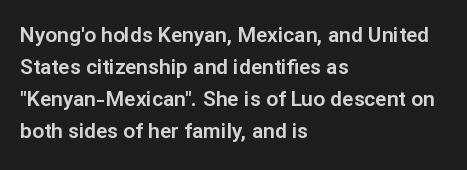
The image shows 21 px text type, upright; set left-aligned, normal line spacing (1.52x), normal letter spacing, not underlined.
